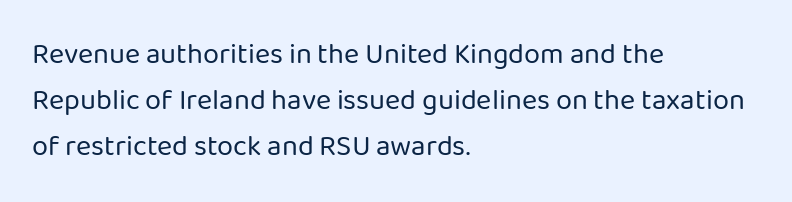
Observe the absence of serifs on each vertical stroke in this sample. Alignment: flush left. Descenders are the only things crossing below the line. This sample uses an upright cut, with every glyph sitting square on the baseline. Ink coverage per letter is moderate at most.
